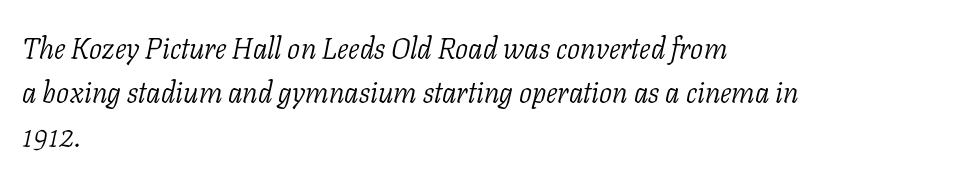
A typesetter would call this proportional, since set widths differ per character. The rows are spaced the way most documents space them. Words float on clear page, feet unadorned. Note: serifs present on the glyphs. The ragged edge is on the right, which tells us the setting is flush left.
